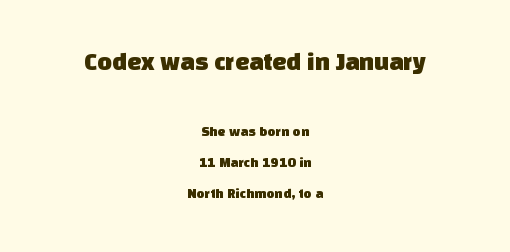
The image shows 25 px text type; set centered, loose line spacing (2.23x), normal letter spacing, not underlined; the first (top) block is 1.79x larger.
